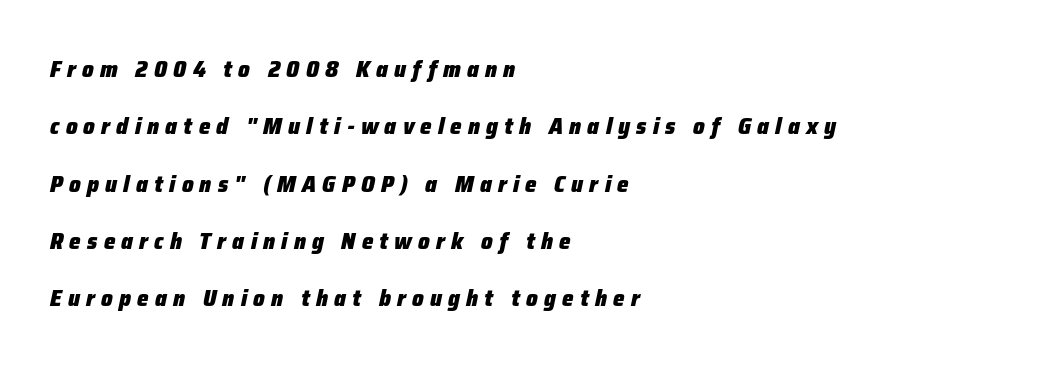
{"italic": "yes", "lean": "right", "slant_degrees": 12, "bold": "yes", "underline": "no", "align": "left", "line_spacing": "loose", "line_spacing_ratio": 2.49, "letter_spacing": "wide", "letter_spacing_em": 0.27, "glyph_px": 23}
